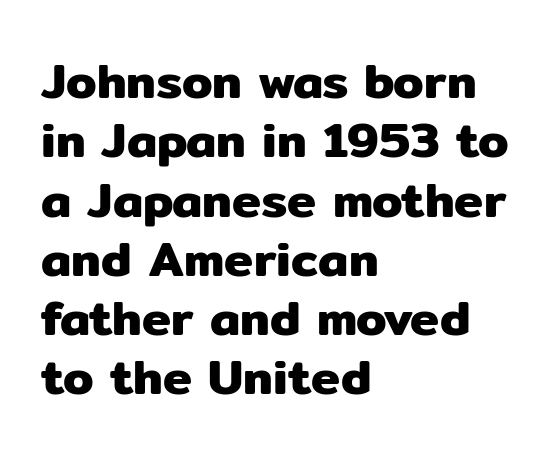
This is sans-serif lettering, the kind often seen on screens and signage. Do the characters align in a grid? No, the font is proportional. A classic flush-left, rag-right setting is used for this passage. Lines of text with bare space underneath.
